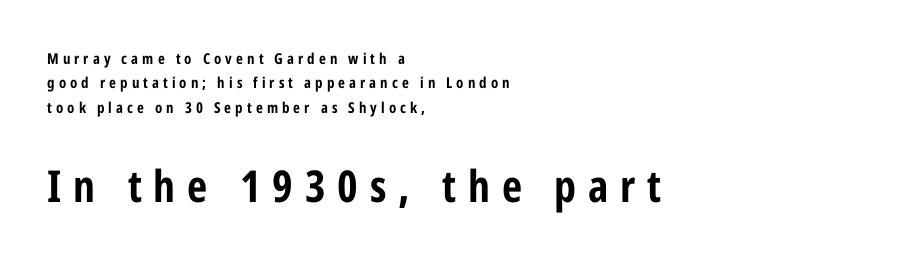
{"serif": "no", "italic": "no", "bold": "yes", "weight": "bold", "width": "condensed", "stroke_contrast": "low", "x_height": "medium", "monospaced": "no", "underline": "no", "align": "left", "line_spacing": "normal", "line_spacing_ratio": 1.62, "letter_spacing": "wide", "letter_spacing_em": 0.27, "larger_block": "second", "size_ratio": 2.93, "glyph_px": 44}
